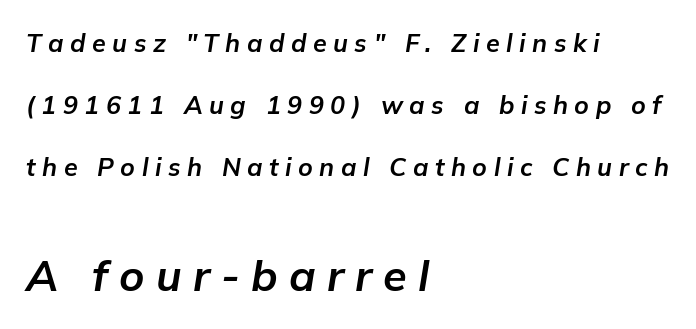
{"italic": "yes", "lean": "right", "slant_degrees": 9, "bold": "yes", "weight": "bold", "width": "normal", "stroke_contrast": "low", "x_height": "medium", "monospaced": "no", "underline": "no", "align": "left", "line_spacing": "loose", "line_spacing_ratio": 2.49, "letter_spacing": "wide", "letter_spacing_em": 0.26, "larger_block": "second", "size_ratio": 1.72, "glyph_px": 43}
